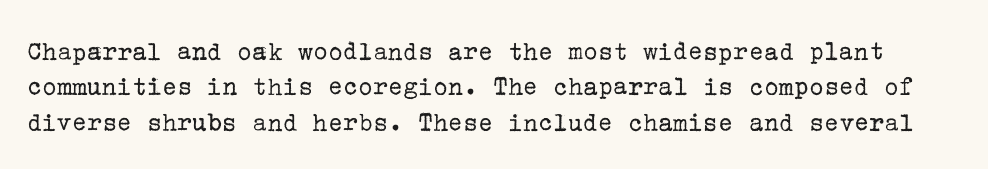
{"serif": "yes", "italic": "no", "bold": "no", "weight": "regular", "width": "normal", "stroke_contrast": "low", "x_height": "medium", "underline": "no", "line_spacing": "normal", "line_spacing_ratio": 1.26, "letter_spacing": "normal", "letter_spacing_em": 0.0, "glyph_px": 28}
